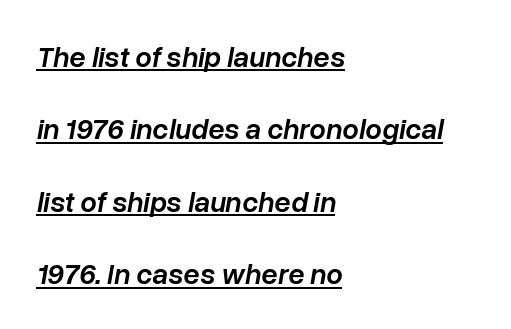
Is there much room between lines? Yes — plenty of vertical air separates them. Where is the straight margin? On the left. These characters rest on top of a visible drawn line. The glyphs have the mass of a demibold cut, below bold. The glyphs look as if they've been sheared to an angle. Is this a fixed-width face? No — the glyphs have proportional, varying widths.
